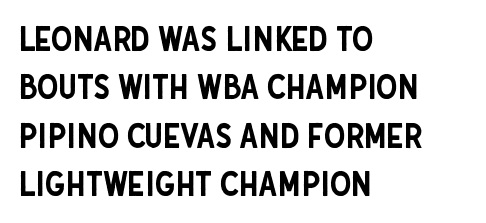
Glyph-to-glyph distance matches everyday printed text. This sample is left-justified, so line endings fall wherever the words run out. The block of text has a typical density, with ordinary space between rows. You can tell from the bare stems that sans-serif type was used. Glance below the letters and you will spot only blank space. This sample has the flowing, uneven cadence of proportional lettering.
